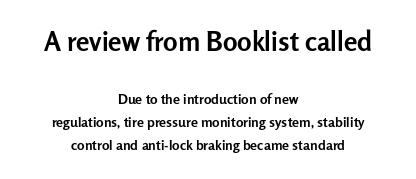
The image shows 27 px bold type, upright; set centered, normal line spacing (1.65x), normal letter spacing, not underlined; the first (top) block is 1.93x larger.
